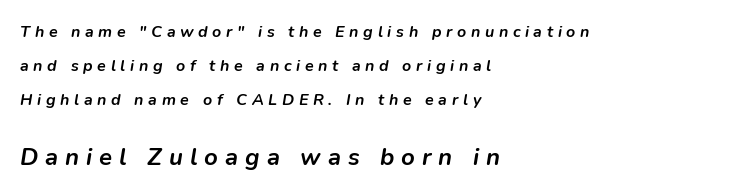
Reading top to bottom, the characters get bigger at the block break. Descender tails drop into unmarked territory. The face used here has a pronounced slope to its letters. The letters are bold, with thick, heavy strokes. The paragraph shown leans on its left margin.
